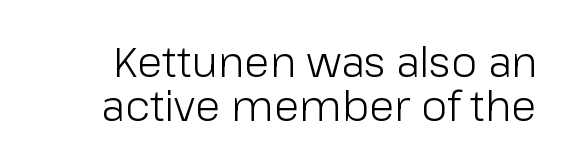
Think of a printed novel: that variable character pitch is what you see here. Descenders are the only things crossing below the line. Does extra space separate the letters? No, they use regular spacing. Is there any slant? The stems are plumb. Stroke terminals: plain, sans-serif. These lines huddle together more closely than default settings would place them.
